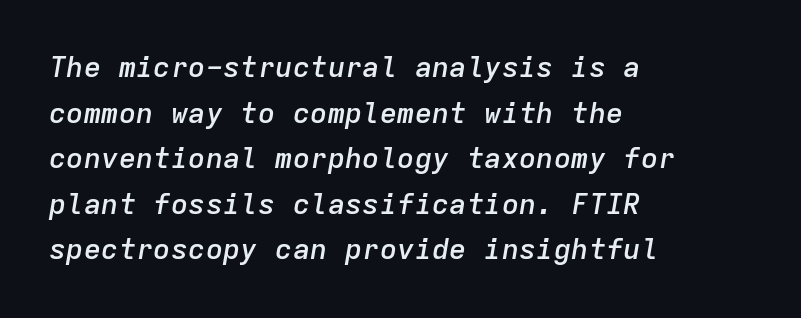
Q: Is the text bold? A: Semi-bold.
Q: Is the text italic (slanted)? A: Yes, it leans right by about 9 degrees.
Q: Is the text underlined? A: No.
Q: How is the paragraph aligned? A: Left-aligned.
Q: Is the spacing between letters normal or unusually wide? A: Normal.
Q: Is the spacing between lines tight, normal or loose? A: Normal.
Q: Width (condensed, normal, or wide)? A: Normal.
Q: Stroke contrast? A: Low.
Q: x-height? A: Medium.
Q: Monospaced? A: Yes.
